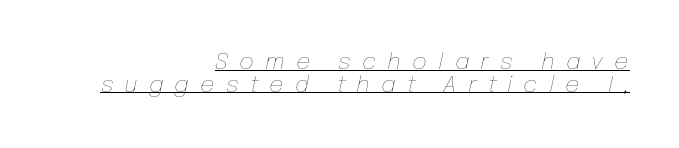
The image shows 23 px text type, italic (leaning right); set right-aligned, tight line spacing (0.98x), unusually wide letter spacing (+0.48 em), underlined.
